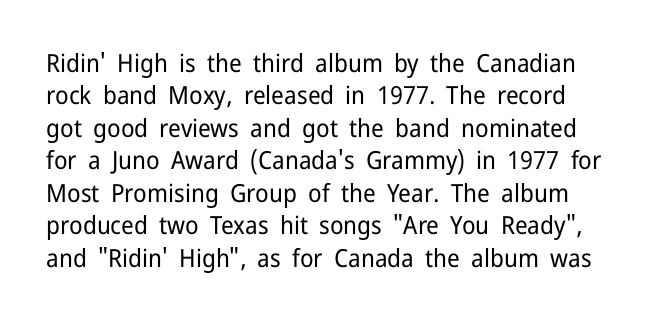
Q: Is the text bold? A: No.
Q: Is the text italic (slanted)? A: No, it is upright.
Q: Is the text underlined? A: No.
Q: Is the spacing between letters normal or unusually wide? A: Normal.
Q: Is the spacing between lines tight, normal or loose? A: Normal.
